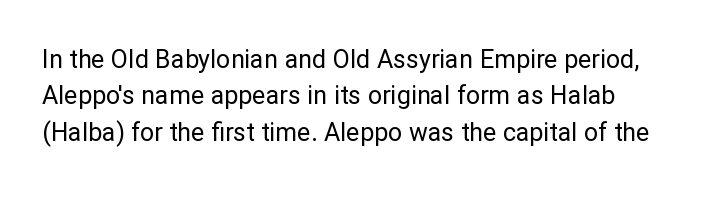
The image shows 25 px text type, upright; set normal line spacing (1.46x), normal letter spacing, not underlined.
